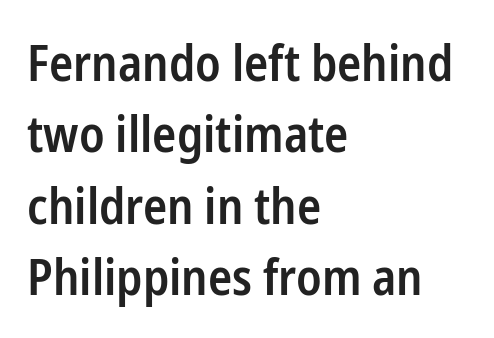
Q: Is the text bold? A: Semi-bold.
Q: Is the text italic (slanted)? A: No, it is upright.
Q: Is the typeface a serif or a sans-serif typeface? A: Sans-serif.
Q: Is the text underlined? A: No.
Q: How is the paragraph aligned? A: Left-aligned.
Q: Is the spacing between letters normal or unusually wide? A: Normal.
Q: Is the spacing between lines tight, normal or loose? A: Normal.
Q: Width (condensed, normal, or wide)? A: Condensed.
Q: Stroke contrast? A: Low.
Q: x-height? A: Medium.
Q: Monospaced? A: No.
